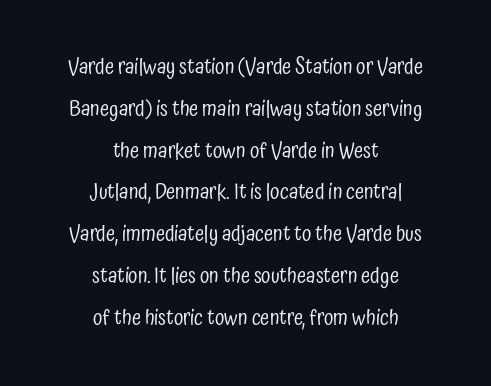
Q: Is the text bold? A: No.
Q: Is the text italic (slanted)? A: No, it is upright.
Q: Is the text underlined? A: No.
Q: How is the paragraph aligned? A: Centered.
Q: Is the spacing between letters normal or unusually wide? A: Normal.
Q: Is the spacing between lines tight, normal or loose? A: Loose.
